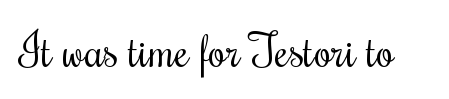
{"bold": "no", "weight": "regular", "width": "condensed", "stroke_contrast": "medium", "x_height": "small", "monospaced": "no", "underline": "no", "letter_spacing": "normal", "letter_spacing_em": 0.0, "glyph_px": 45}
